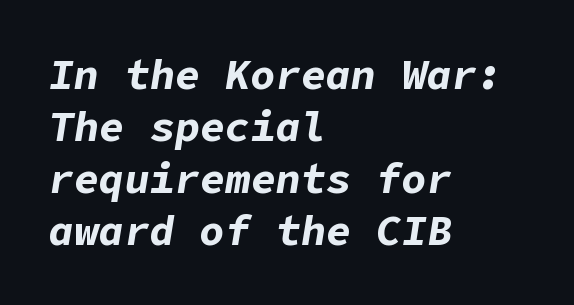
Observe the lean: these are italic letterforms. Standard letterfit; no display-style spreading of the glyphs. Descenders hang freely into open space. Heavy-handed strokes throughout: this text is bold. The setting favours the left margin, as ordinary paragraphs usually do.
